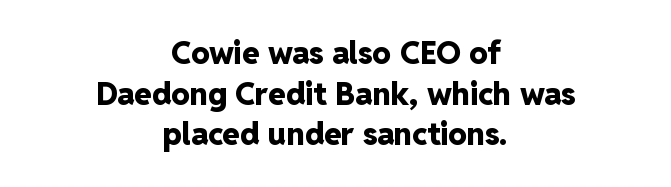
Q: Is the text bold? A: Yes.
Q: Is the text italic (slanted)? A: No, it is upright.
Q: Is the typeface a serif or a sans-serif typeface? A: Sans-serif.
Q: Is the text underlined? A: No.
Q: How is the paragraph aligned? A: Centered.
Q: Is the spacing between letters normal or unusually wide? A: Normal.
Q: Is the spacing between lines tight, normal or loose? A: Normal.
Q: Width (condensed, normal, or wide)? A: Normal.
Q: Stroke contrast? A: Low.
Q: x-height? A: Medium.
Q: Monospaced? A: No.
